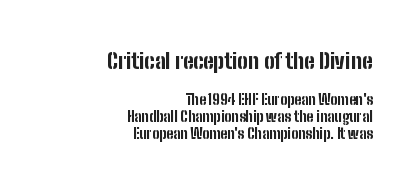
The emphasis by scale lands on block number one, above. The sample has been set heavy, in full bold. Letters rest on an invisible, unmarked baseline. Students, note that the glyphs here touch the page at normal intervals. The font's upright variant was chosen for this text.
